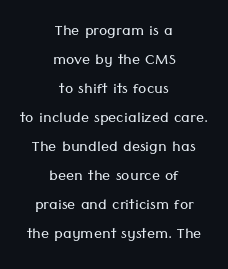
{"italic": "no", "bold": "no", "underline": "no", "align": "center", "line_spacing": "normal", "line_spacing_ratio": 1.45, "letter_spacing": "normal", "letter_spacing_em": 0.0, "glyph_px": 20}
